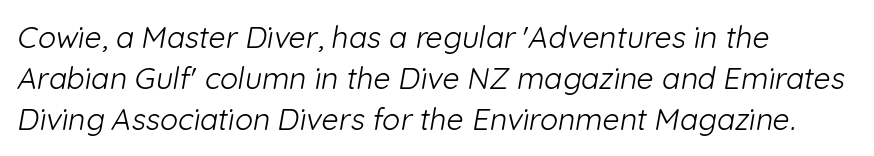
Q: Is the text bold? A: No.
Q: Is the typeface a serif or a sans-serif typeface? A: Sans-serif.
Q: Is the text underlined? A: No.
Q: How is the paragraph aligned? A: Left-aligned.
Q: Is the spacing between letters normal or unusually wide? A: Normal.
Q: Is the spacing between lines tight, normal or loose? A: Normal.
Q: Width (condensed, normal, or wide)? A: Normal.
Q: Stroke contrast? A: Low.
Q: x-height? A: Medium.
Q: Monospaced? A: No.
